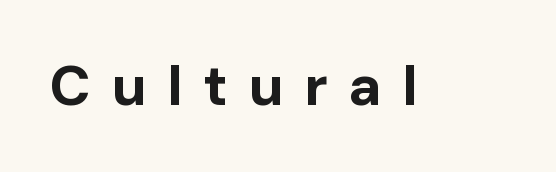
{"serif": "no", "italic": "no", "bold": "yes", "weight": "bold", "width": "normal", "stroke_contrast": "low", "x_height": "medium", "monospaced": "no", "underline": "no", "letter_spacing": "wide", "letter_spacing_em": 0.37, "glyph_px": 56}
